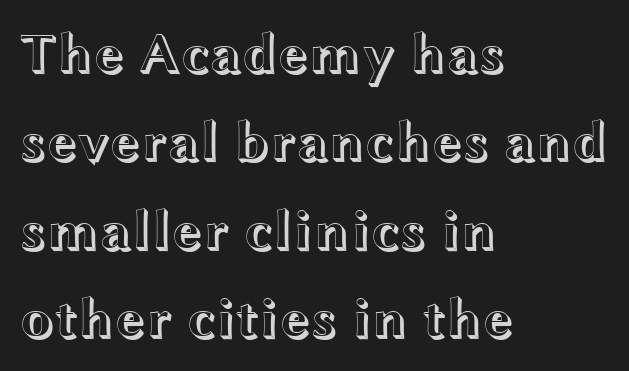
{"italic": "no", "width": "wide", "x_height": "medium", "monospaced": "no", "underline": "no", "align": "left", "line_spacing": "normal", "line_spacing_ratio": 1.58, "letter_spacing": "normal", "letter_spacing_em": 0.0, "glyph_px": 56}
